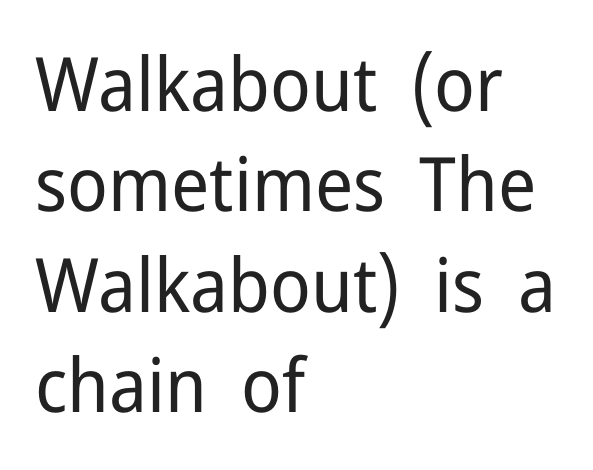
Q: Is the text bold? A: No.
Q: Is the text italic (slanted)? A: No, it is upright.
Q: Is the typeface a serif or a sans-serif typeface? A: Sans-serif.
Q: Is the text underlined? A: No.
Q: How is the paragraph aligned? A: Left-aligned.
Q: Is the spacing between letters normal or unusually wide? A: Normal.
Q: Is the spacing between lines tight, normal or loose? A: Normal.
Q: Width (condensed, normal, or wide)? A: Normal.
Q: Stroke contrast? A: Low.
Q: x-height? A: Medium.
Q: Monospaced? A: No.
